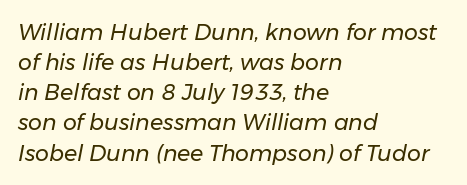
Q: Is the text bold? A: No.
Q: Is the text italic (slanted)? A: Yes, it leans right by about 11 degrees.
Q: Is the text underlined? A: No.
Q: How is the paragraph aligned? A: Left-aligned.
Q: Is the spacing between letters normal or unusually wide? A: Normal.
Q: Is the spacing between lines tight, normal or loose? A: Normal.
